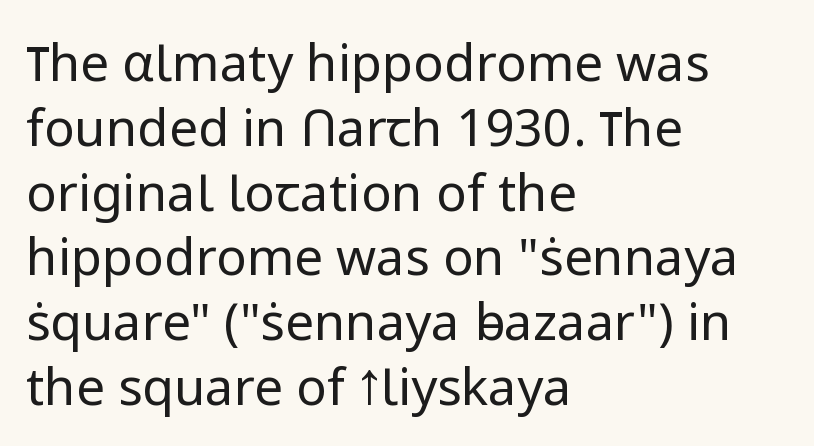
The rag falls on the right side of this text block. Heaviness? Minimal to ordinary, like unemphasized prose. This sample has the flowing, uneven cadence of proportional lettering. The string is rendered with underlining switched off. The designer left line spacing at the default. Italic: no, the glyphs are upright roman.
